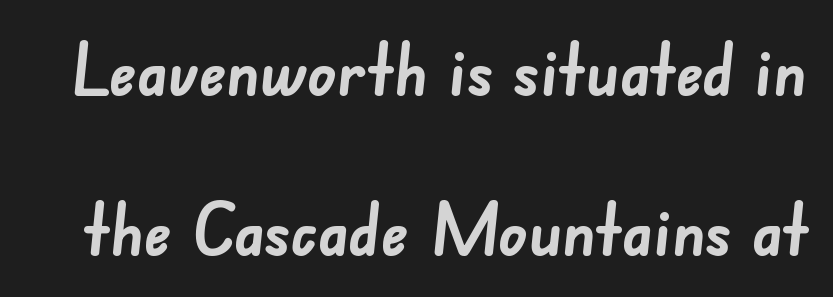
{"serif": "no", "bold": "yes", "weight": "semibold", "width": "normal", "stroke_contrast": "low", "x_height": "small", "monospaced": "no", "underline": "no", "line_spacing": "loose", "line_spacing_ratio": 2.25, "letter_spacing": "normal", "letter_spacing_em": 0.0, "glyph_px": 71}
